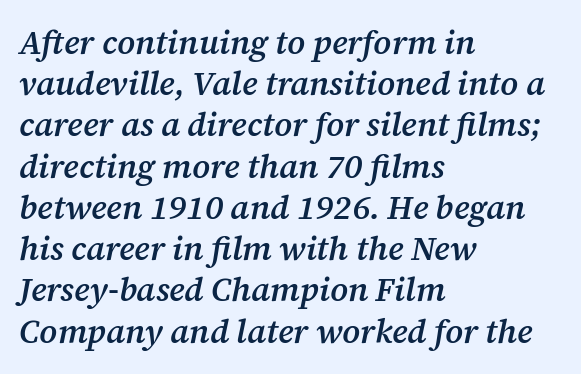
{"serif": "yes", "italic": "yes", "lean": "right", "slant_degrees": 12, "bold": "semi", "weight": "semibold", "width": "normal", "stroke_contrast": "medium", "x_height": "medium", "monospaced": "no", "underline": "no", "align": "left", "line_spacing": "normal", "line_spacing_ratio": 1.25, "letter_spacing": "normal", "letter_spacing_em": 0.0, "glyph_px": 33}
